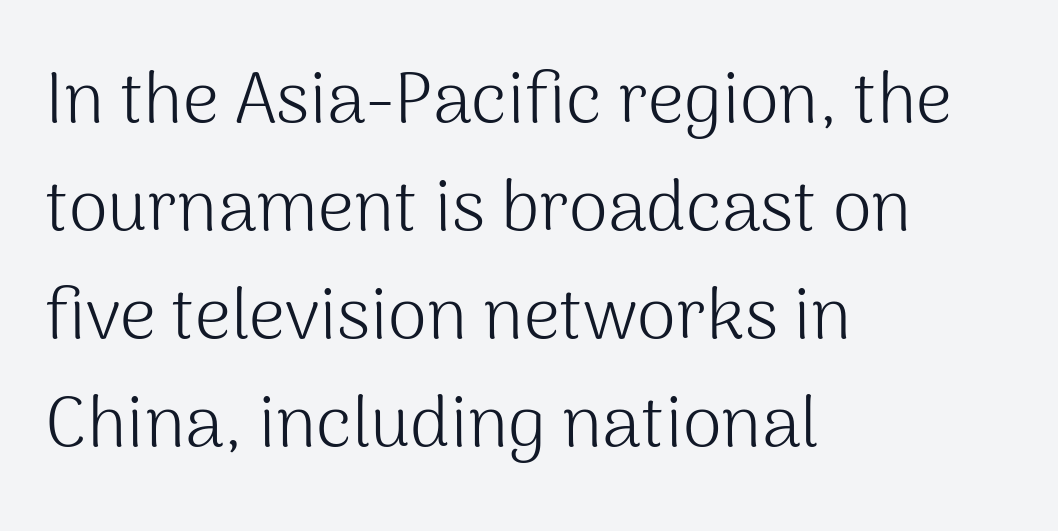
Standard letterfit; no display-style spreading of the glyphs. Is this a heavy cut? Hardly; it is regular or lighter. The lettering stays uniformly vertical, giving the passage a roman look. This rendering employs a face without finishing strokes, i.e., a sans-serif.
